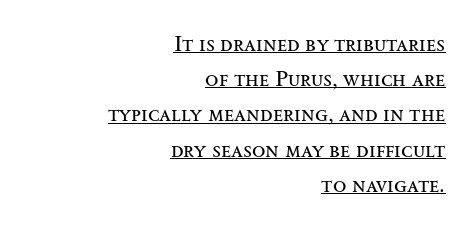
{"italic": "no", "bold": "no", "underline": "yes", "align": "right", "line_spacing": "normal", "line_spacing_ratio": 1.6, "letter_spacing": "normal", "letter_spacing_em": 0.0, "glyph_px": 22}
